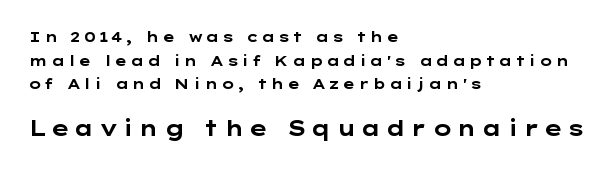
The image shows 21 px bold type, upright; set left-aligned, normal line spacing (1.68x), not underlined; the second (bottom) block is 1.5x larger.
